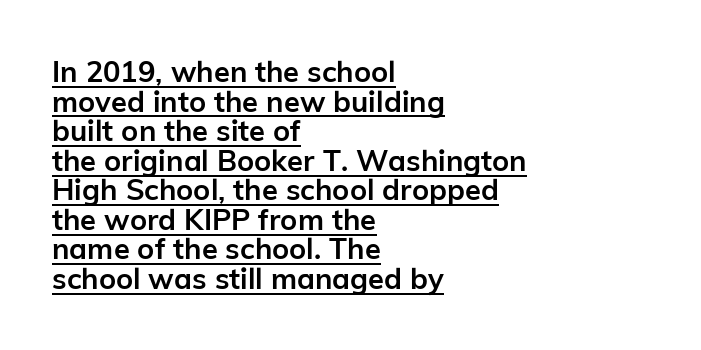
{"serif": "no", "italic": "no", "bold": "yes", "weight": "semibold", "width": "normal", "stroke_contrast": "low", "x_height": "medium", "monospaced": "no", "underline": "yes", "align": "left", "line_spacing": "tight", "line_spacing_ratio": 1.02, "letter_spacing": "normal", "letter_spacing_em": 0.0, "glyph_px": 29}
